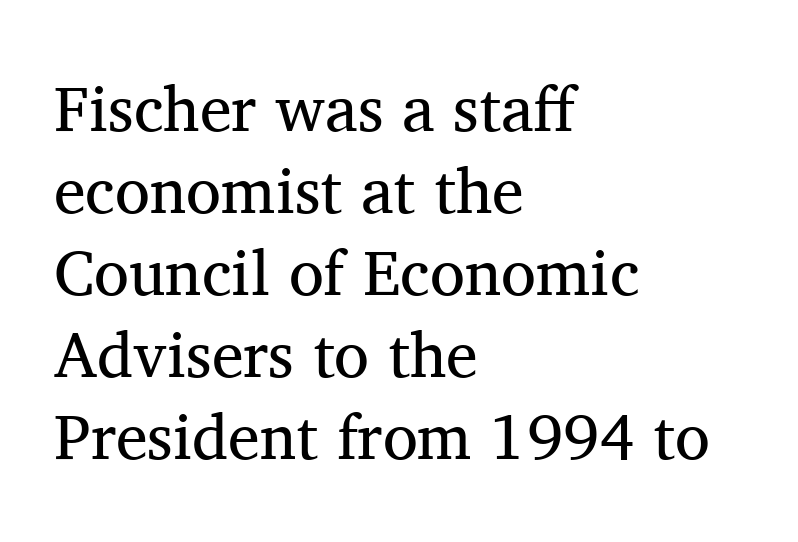
The image shows 64 px regular-weight serif type, upright; set left-aligned, normal line spacing (1.28x), normal letter spacing, not underlined; medium stroke contrast and a medium x-height.
